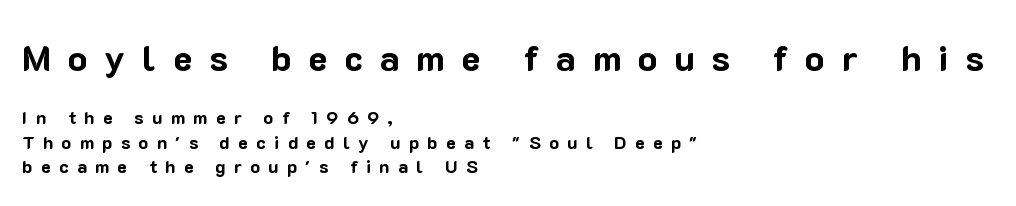
A typesetter would call this leading conventional body-copy spacing. Glyph-to-glyph distance is far greater than everyday printed text. The space beneath each line is pristine and unruled. Large over small — that's the arrangement of the two blocks here. Nope, not italic — everything's standing straight. The rendering anchors every line to the left-hand side.
